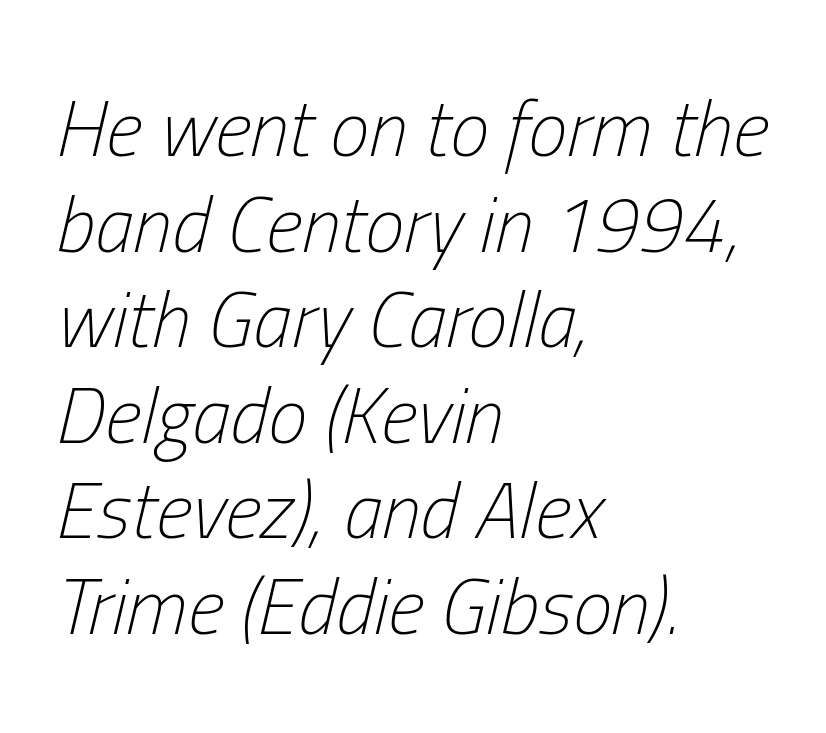
Stems and bowls with no extra thickness — not bold. Reading down the block, your eye returns to a fixed left position each line. The glyphs look as if they've been sheared to an angle. Note the varied advance widths — an 'i' is clearly narrower than an 'm'. The specimen omits any rule beneath the text block's lines. Glyph-to-glyph distance matches everyday printed text.
